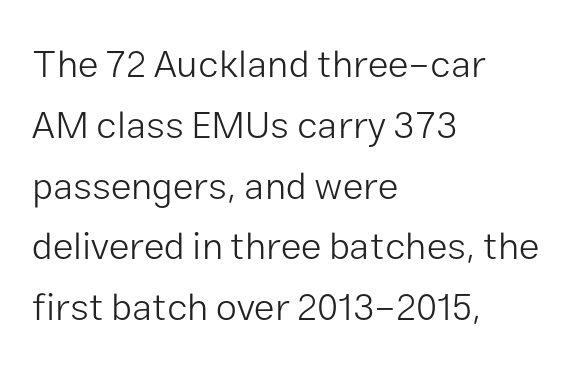
The image shows 38 px light sans-serif type, upright; set left-aligned, normal line spacing (1.6x), normal letter spacing, not underlined; low stroke contrast and a medium x-height.
